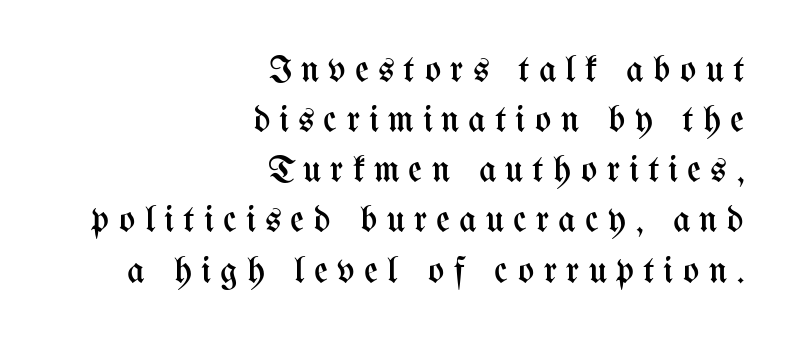
The image shows 38 px regular-weight, condensed type, upright; set right-aligned, normal line spacing (1.32x), unusually wide letter spacing (+0.24 em), not underlined; medium stroke contrast and a medium x-height.
